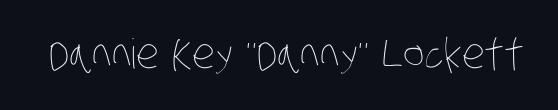
Glance below the letters and you will spot only blank space. Weight class: somewhere from thin through regular. These lines are rendered in a variable-pitch font. There is no visible air inserted between adjacent glyphs.
